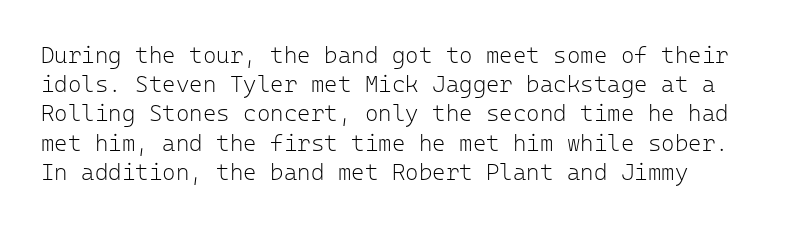
{"italic": "no", "bold": "no", "underline": "no", "line_spacing": "normal", "line_spacing_ratio": 1.27, "letter_spacing": "normal", "letter_spacing_em": 0.0, "glyph_px": 23}
